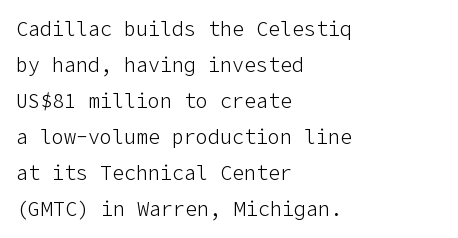
Every row of glyphs begins at an identical x-position on the left. Beneath every word, the page is bare. Inter-character spacing is left at the font's built-in metrics. The typeface has the unassuming heft of standard copy or less. The typography opts for an upright posture over an oblique one.
